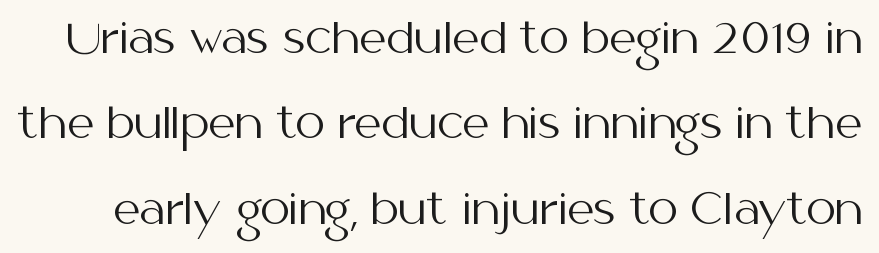
No extra tracking has been applied to these lines. Letters rest on an invisible, unmarked baseline. Characters remain perfectly vertical along every line. These lines are composed in type without serifs.
